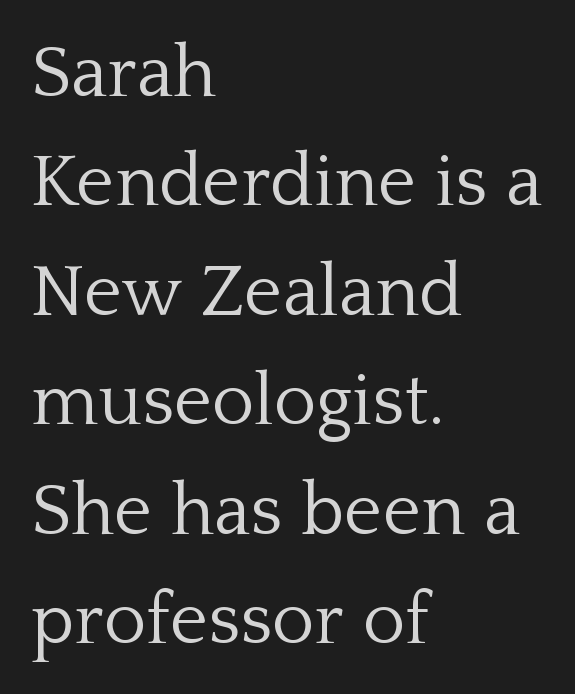
Q: Is the text bold? A: No.
Q: Is the text italic (slanted)? A: No, it is upright.
Q: Is the typeface a serif or a sans-serif typeface? A: Serif.
Q: Is the text underlined? A: No.
Q: How is the paragraph aligned? A: Left-aligned.
Q: Is the spacing between letters normal or unusually wide? A: Normal.
Q: Is the spacing between lines tight, normal or loose? A: Normal.
Q: Width (condensed, normal, or wide)? A: Normal.
Q: Stroke contrast? A: Low.
Q: x-height? A: Medium.
Q: Monospaced? A: No.
